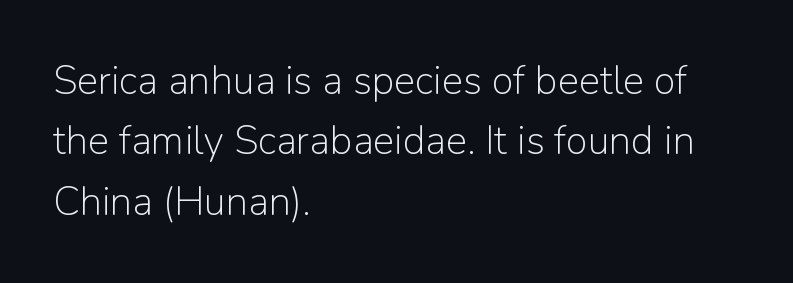
The image shows 40 px light sans-serif type, upright; set left-aligned, normal line spacing (1.51x), normal letter spacing, not underlined; low stroke contrast and a medium x-height.
